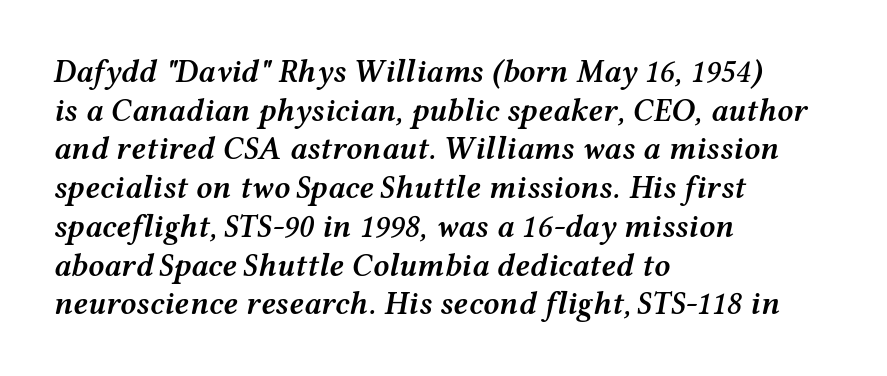
{"italic": "yes", "lean": "right", "slant_degrees": 12, "bold": "semi", "weight": "semibold", "width": "wide", "stroke_contrast": "medium", "x_height": "medium", "monospaced": "no", "underline": "no", "align": "left", "line_spacing_ratio": 1.21, "letter_spacing": "normal", "letter_spacing_em": 0.0, "glyph_px": 32}
